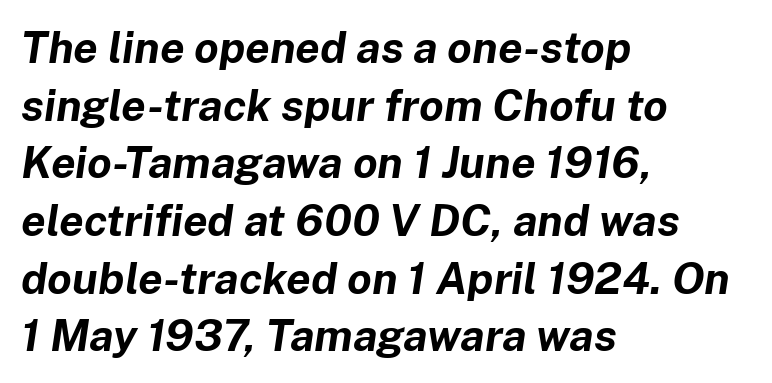
Does the weight exceed regular? Yes, all the way to bold. Unmarked baselines from the first word to the last. Here the designer chose a conventional face with non-uniform glyph widths. The letters sit at their default tracking, neither squeezed nor spread. Would a proofreader flag this as italicized? Yes.
